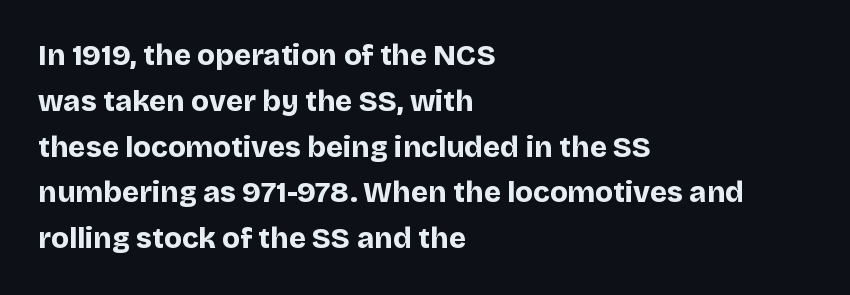
{"serif": "no", "italic": "no", "bold": "yes", "weight": "bold", "width": "normal", "stroke_contrast": "low", "x_height": "large", "monospaced": "no", "underline": "no", "align": "left", "line_spacing": "normal", "line_spacing_ratio": 1.58, "letter_spacing": "normal", "letter_spacing_em": 0.0, "glyph_px": 29}
